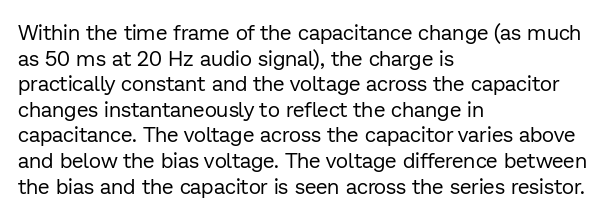
The image shows 21 px text type, upright; set left-aligned, line spacing 1.22x, normal letter spacing, not underlined.
